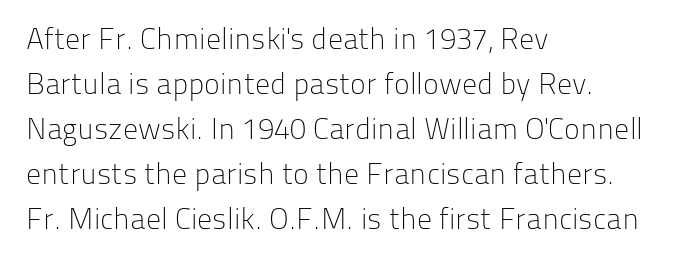
The image shows 30 px light sans-serif type, upright; set left-aligned, normal line spacing (1.5x), normal letter spacing, not underlined; low stroke contrast and a medium x-height.
